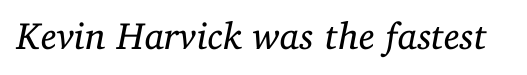
Type without underlining. Yep, those are serifs on the letters. Think of a printed novel: that variable character pitch is what you see here. Stroke thickness stays within the range of a standard reading face or lighter.
